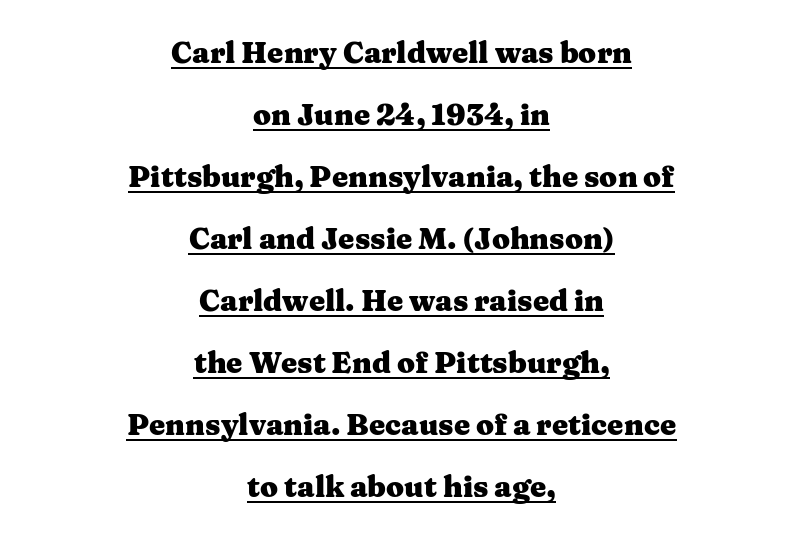
You could fit nearly another row in the gap between these rows. The lines are quadded center. This sample uses plain, unmodified letter spacing. Serif or sans? Serif — the stroke terminals have little feet. Like a heading marked for emphasis, these lines bear an underscore.
